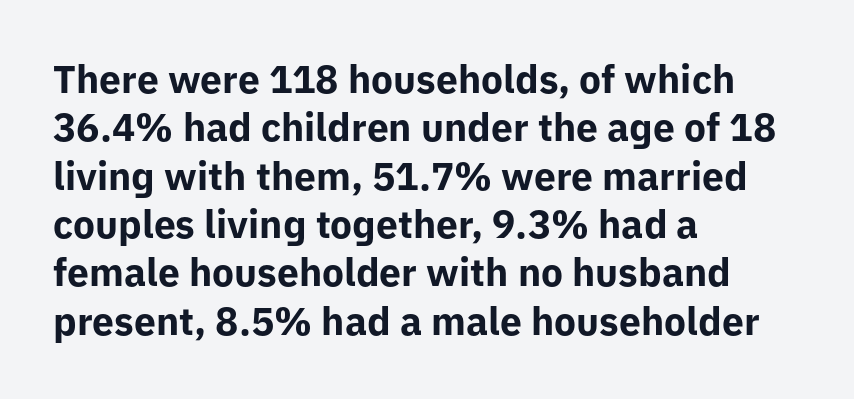
The image shows 39 px bold sans-serif type, upright; set left-aligned, line spacing 1.24x, normal letter spacing, not underlined; low stroke contrast and a medium x-height.
